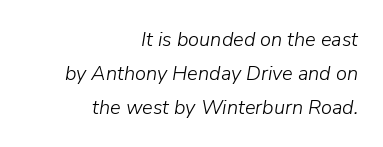
The image shows 20 px text type, italic (leaning right); set right-aligned, normal line spacing (1.69x), normal letter spacing, not underlined.
